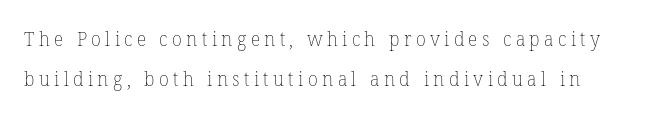
{"italic": "no", "bold": "no", "underline": "no", "line_spacing": "loose", "line_spacing_ratio": 2.0, "letter_spacing": "wide", "letter_spacing_em": 0.22, "glyph_px": 20}
